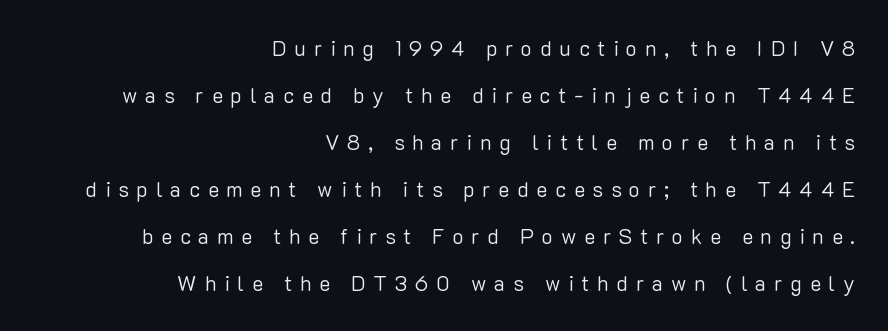
The image shows 21 px text type, upright; set right-aligned, loose line spacing (2.24x), unusually wide letter spacing (+0.37 em), not underlined.
